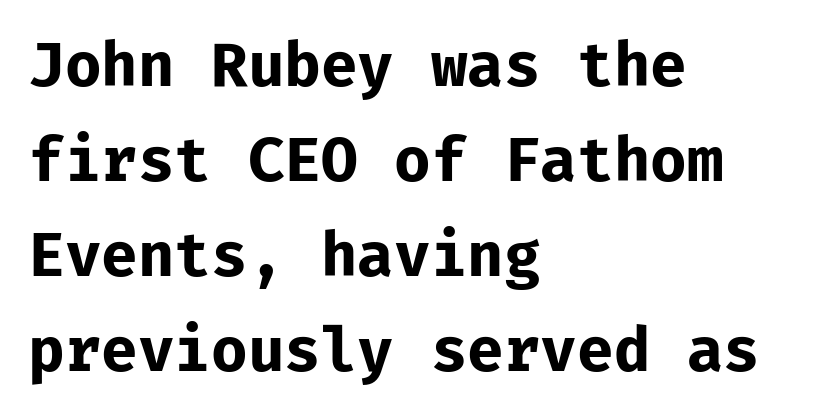
The image shows 61 px bold sans-serif type, upright, monospaced; set left-aligned, normal line spacing (1.56x), normal letter spacing, not underlined; low stroke contrast and a medium x-height.
